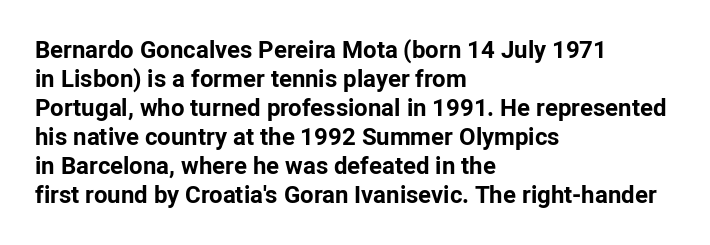
{"italic": "no", "bold": "yes", "underline": "no", "align": "left", "line_spacing_ratio": 1.21, "letter_spacing": "normal", "letter_spacing_em": 0.0, "glyph_px": 24}
